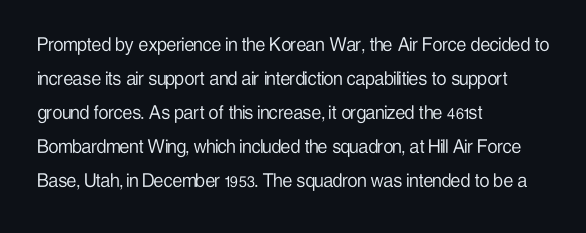
Caption: multi-line text, flush left, ragged right. Rendered with straight, roman letterforms. Beneath every word, the page is bare. Weight: not bold — regular or lighter. Nobody touched the tracking dial on this one. Vertically, the passage feels balanced, rows spaced as you'd expect.
